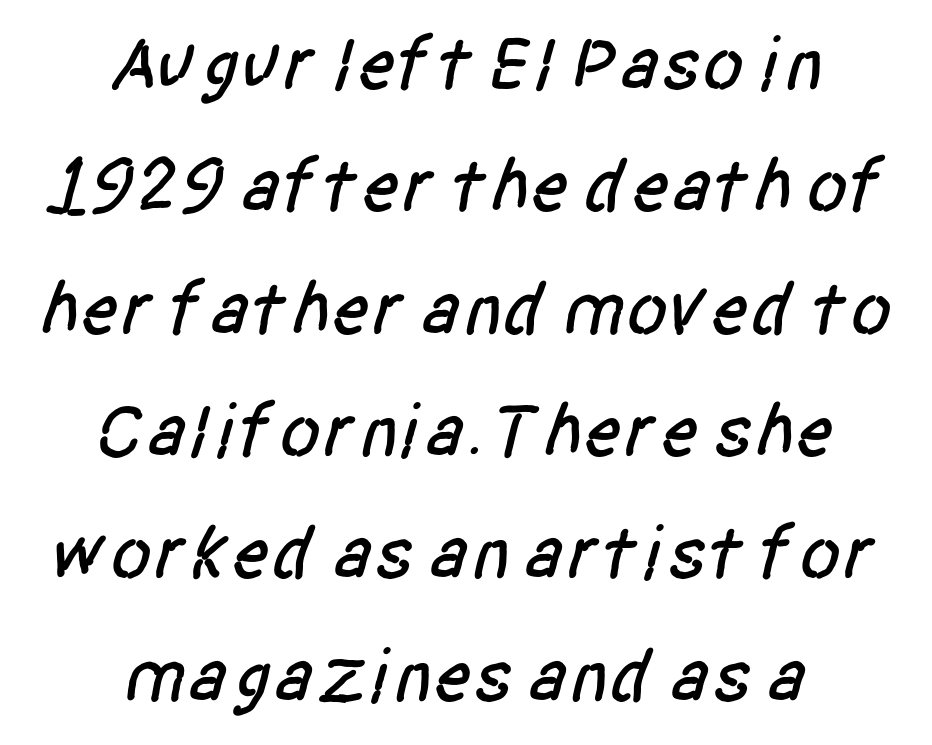
Q: Is the typeface a serif or a sans-serif typeface? A: Sans-serif.
Q: Is the text underlined? A: No.
Q: How is the paragraph aligned? A: Centered.
Q: Is the spacing between letters normal or unusually wide? A: Normal.
Q: Is the spacing between lines tight, normal or loose? A: Normal.
Q: Width (condensed, normal, or wide)? A: Condensed.
Q: Stroke contrast? A: Low.
Q: x-height? A: Large.
Q: Monospaced? A: No.
